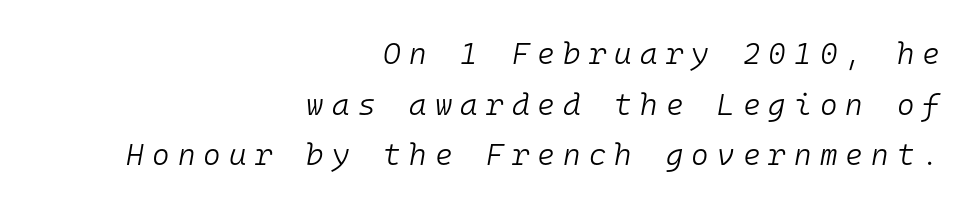
The image shows 30 px light type, italic (leaning right), monospaced; set right-aligned, normal line spacing (1.69x), unusually wide letter spacing (+0.27 em), not underlined; low stroke contrast and a medium x-height.
